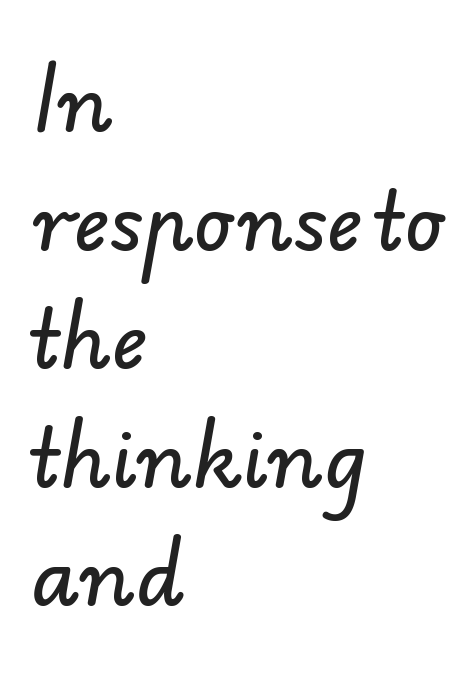
The image shows 78 px sans-serif type; set left-aligned, normal line spacing (1.52x), normal letter spacing, not underlined; low stroke contrast and a small x-height.
